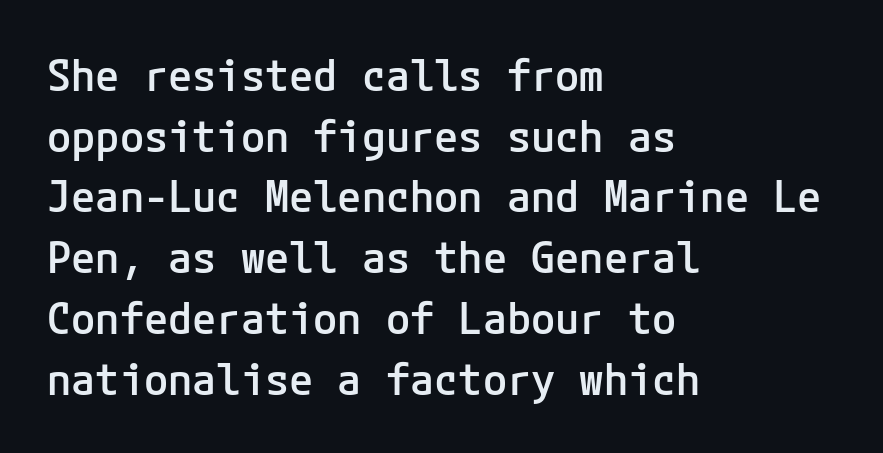
{"serif": "no", "italic": "no", "bold": "semi", "weight": "semibold", "width": "normal", "stroke_contrast": "low", "x_height": "medium", "underline": "no", "align": "left", "line_spacing": "normal", "line_spacing_ratio": 1.38, "letter_spacing": "normal", "letter_spacing_em": 0.0, "glyph_px": 44}
